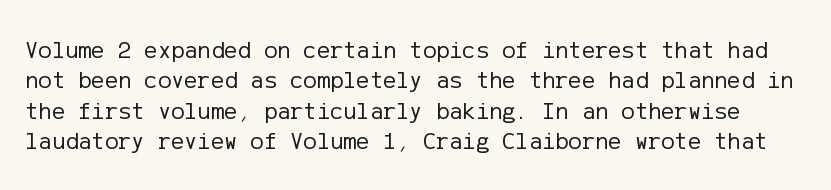
The image shows 25 px text type, upright; set line spacing 1.22x, normal letter spacing, not underlined.
